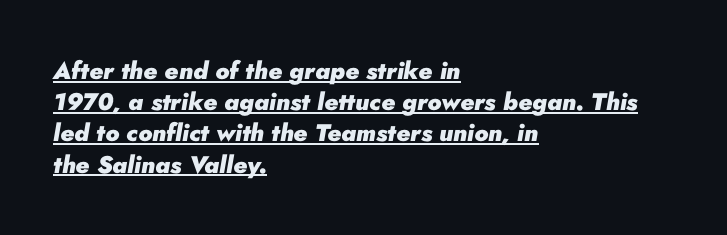
The image shows 24 px bold type, italic (leaning right); set left-aligned, normal line spacing (1.3x), normal letter spacing, underlined.
